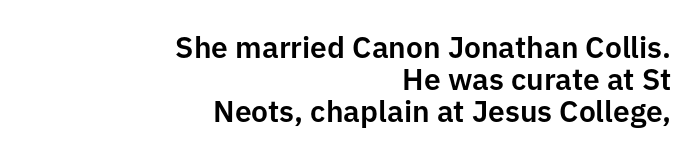
Short note: letters normally spaced. The rag falls on the left side of this text block. In terms of leading, this rendering errs on the cramped side. Designer's note — italics off, roman on. The string is rendered with underlining switched off. Does the type have serifs? No, each stem ends abruptly.
